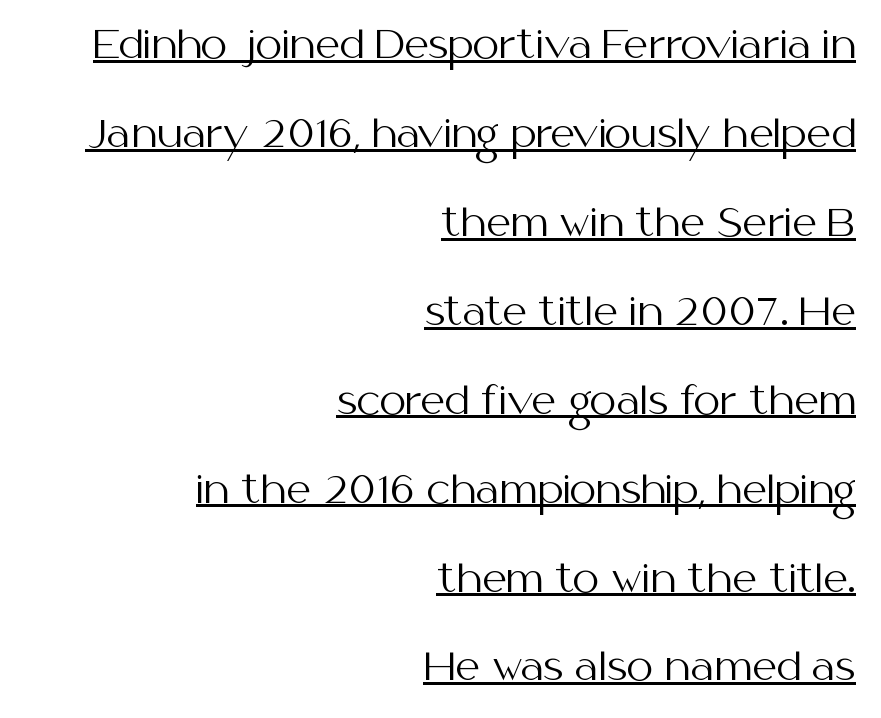
There is no visible air inserted between adjacent glyphs. Proportional: the letters do not fall into vertical columns. The lines are spread far apart with generous leading. Stroke terminals: plain, sans-serif. Reading down the block, your eye finds every line finishing at a fixed right position.
